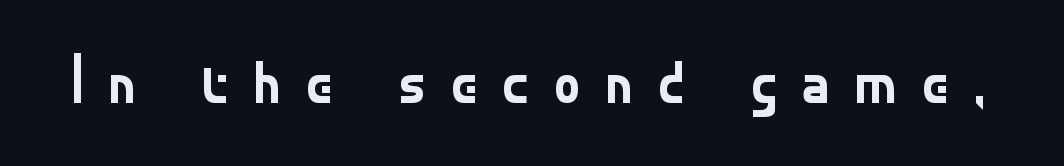
Q: Is the text bold? A: No.
Q: Is the text italic (slanted)? A: No, it is upright.
Q: Is the typeface a serif or a sans-serif typeface? A: Sans-serif.
Q: Is the text underlined? A: No.
Q: Is the spacing between letters normal or unusually wide? A: Unusually wide.
Q: Width (condensed, normal, or wide)? A: Normal.
Q: Stroke contrast? A: Low.
Q: x-height? A: Small.
Q: Monospaced? A: No.
